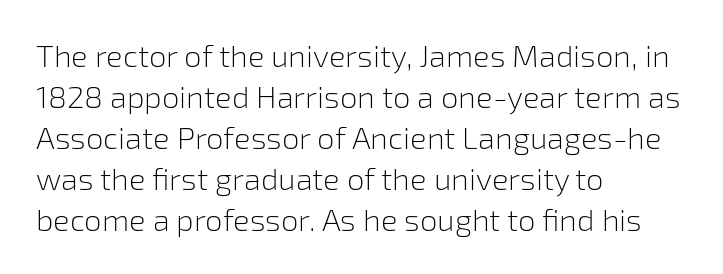
Q: Is the text bold? A: No.
Q: Is the text italic (slanted)? A: No, it is upright.
Q: Is the typeface a serif or a sans-serif typeface? A: Sans-serif.
Q: Is the text underlined? A: No.
Q: How is the paragraph aligned? A: Left-aligned.
Q: Is the spacing between letters normal or unusually wide? A: Normal.
Q: Is the spacing between lines tight, normal or loose? A: Normal.
Q: Width (condensed, normal, or wide)? A: Normal.
Q: Stroke contrast? A: Low.
Q: x-height? A: Medium.
Q: Monospaced? A: No.
